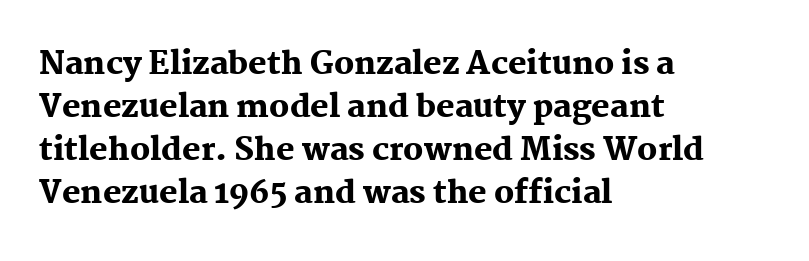
Q: Is the text bold? A: Yes.
Q: Is the text italic (slanted)? A: No, it is upright.
Q: Is the typeface a serif or a sans-serif typeface? A: Serif.
Q: Is the text underlined? A: No.
Q: How is the paragraph aligned? A: Left-aligned.
Q: Is the spacing between letters normal or unusually wide? A: Normal.
Q: Is the spacing between lines tight, normal or loose? A: Normal.
Q: Width (condensed, normal, or wide)? A: Normal.
Q: Stroke contrast? A: Medium.
Q: x-height? A: Medium.
Q: Monospaced? A: No.
